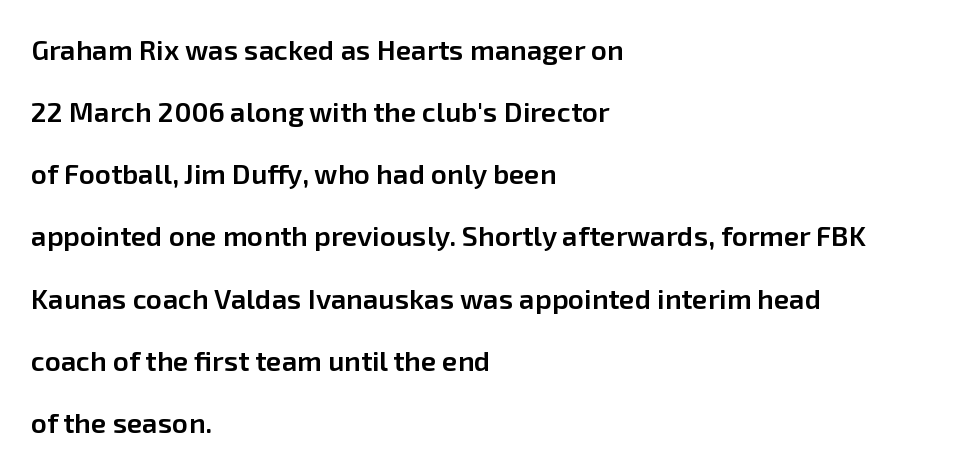
Look at the tracking — it's just the regular setting, nothing added. Unlike a traditional serif, this face leaves its strokes unadorned. A typesetter would call this proportional, since set widths differ per character. Beneath every word, the page is bare. Teacher's note: observe the even left margin — that is flush-left alignment. The type sits square on the baseline with zero lean.
